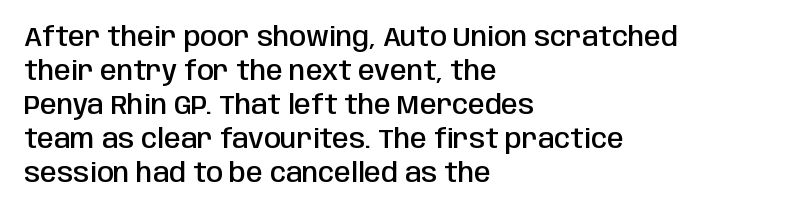
{"italic": "no", "bold": "semi", "underline": "no", "align": "left", "line_spacing": "normal", "line_spacing_ratio": 1.26, "letter_spacing": "normal", "letter_spacing_em": 0.0, "glyph_px": 27}
